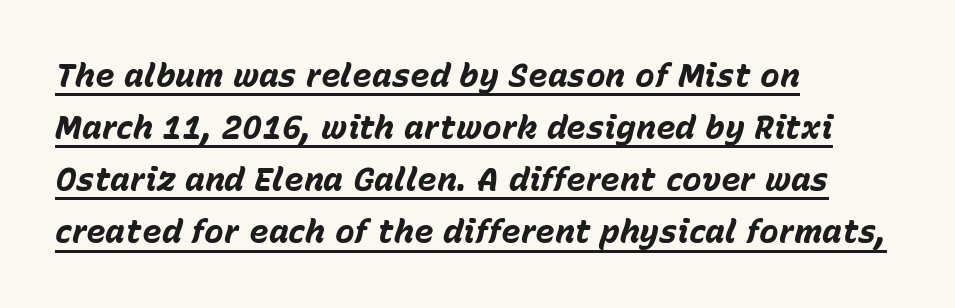
{"italic": "yes", "lean": "right", "slant_degrees": 15, "bold": "yes", "weight": "bold", "width": "normal", "stroke_contrast": "low", "x_height": "medium", "monospaced": "no", "underline": "yes", "align": "left", "line_spacing": "normal", "line_spacing_ratio": 1.58, "letter_spacing": "normal", "letter_spacing_em": 0.0, "glyph_px": 33}
